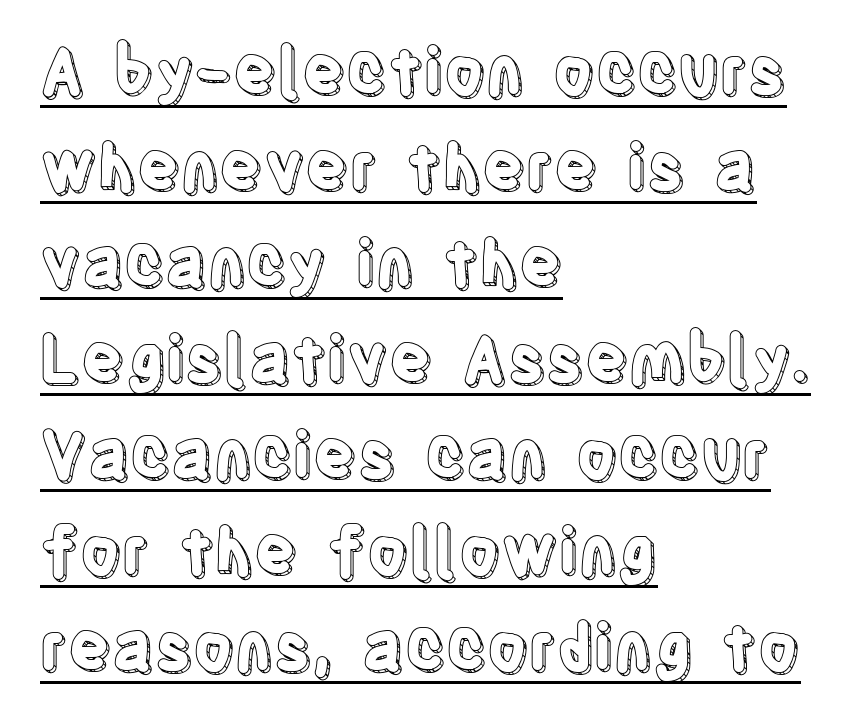
{"italic": "no", "width": "condensed", "x_height": "large", "monospaced": "no", "underline": "yes", "align": "left", "line_spacing": "normal", "line_spacing_ratio": 1.5, "letter_spacing": "normal", "letter_spacing_em": 0.0, "glyph_px": 64}
